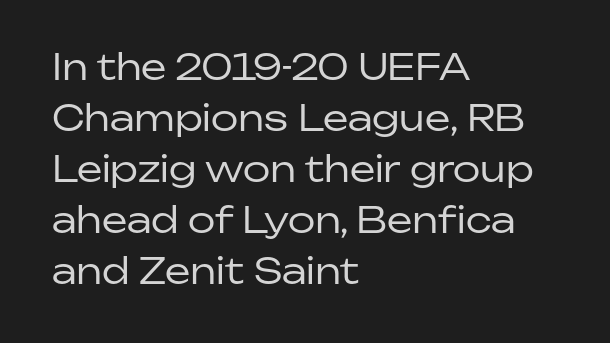
Q: Is the text bold? A: No.
Q: Is the text italic (slanted)? A: No, it is upright.
Q: Is the typeface a serif or a sans-serif typeface? A: Sans-serif.
Q: Is the text underlined? A: No.
Q: How is the paragraph aligned? A: Left-aligned.
Q: Is the spacing between letters normal or unusually wide? A: Normal.
Q: Is the spacing between lines tight, normal or loose? A: Normal.
Q: Width (condensed, normal, or wide)? A: Normal.
Q: Stroke contrast? A: Low.
Q: x-height? A: Medium.
Q: Monospaced? A: No.
